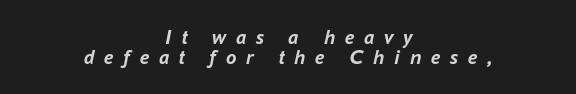
The image shows 21 px bold type, italic (leaning right); set centered, tight line spacing (0.95x), unusually wide letter spacing (+0.46 em), not underlined.
